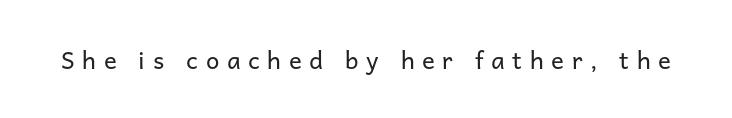
Q: Is the text bold? A: No.
Q: Is the text italic (slanted)? A: No, it is upright.
Q: Is the text underlined? A: No.
Q: Is the spacing between letters normal or unusually wide? A: Unusually wide.
